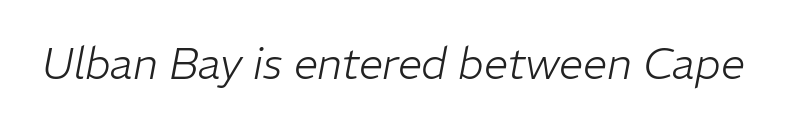
Q: Is the text bold? A: No.
Q: Is the text italic (slanted)? A: Yes, it leans right by about 11 degrees.
Q: Is the text underlined? A: No.
Q: Is the spacing between letters normal or unusually wide? A: Normal.
Q: Width (condensed, normal, or wide)? A: Normal.
Q: Stroke contrast? A: Low.
Q: x-height? A: Medium.
Q: Monospaced? A: No.
